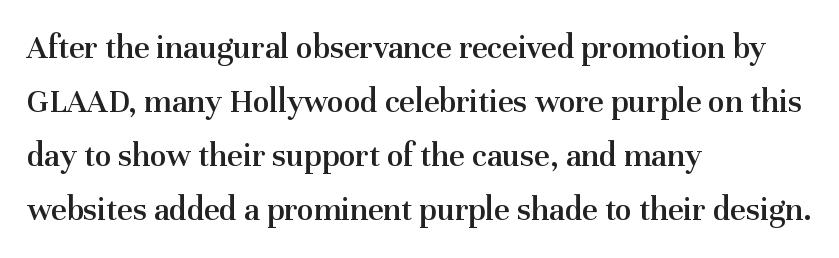
Q: Is the text bold? A: Semi-bold.
Q: Is the text italic (slanted)? A: No, it is upright.
Q: Is the typeface a serif or a sans-serif typeface? A: Serif.
Q: Is the text underlined? A: No.
Q: How is the paragraph aligned? A: Left-aligned.
Q: Is the spacing between letters normal or unusually wide? A: Normal.
Q: Is the spacing between lines tight, normal or loose? A: Normal.
Q: Width (condensed, normal, or wide)? A: Normal.
Q: Stroke contrast? A: Medium.
Q: x-height? A: Medium.
Q: Monospaced? A: No.
